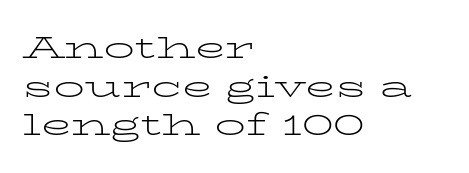
Q: Is the text bold? A: No.
Q: Is the text italic (slanted)? A: No, it is upright.
Q: Is the typeface a serif or a sans-serif typeface? A: Serif.
Q: Is the text underlined? A: No.
Q: How is the paragraph aligned? A: Left-aligned.
Q: Is the spacing between letters normal or unusually wide? A: Normal.
Q: Is the spacing between lines tight, normal or loose? A: Normal.
Q: Width (condensed, normal, or wide)? A: Wide.
Q: Stroke contrast? A: Low.
Q: x-height? A: Medium.
Q: Monospaced? A: No.
